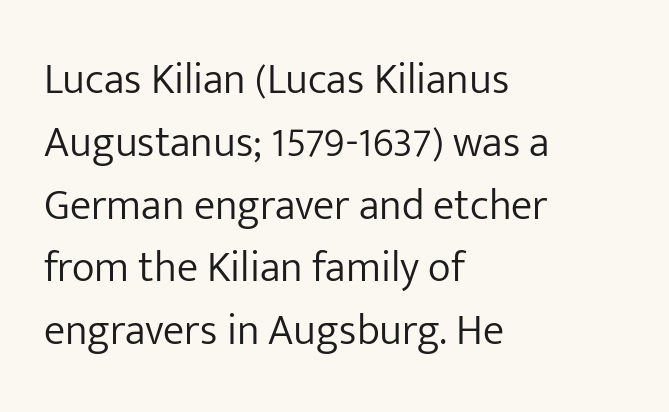
{"serif": "no", "italic": "no", "bold": "no", "weight": "light", "width": "normal", "stroke_contrast": "low", "x_height": "medium", "monospaced": "no", "underline": "no", "align": "left", "line_spacing": "normal", "line_spacing_ratio": 1.46, "letter_spacing": "normal", "letter_spacing_em": 0.0, "glyph_px": 43}
